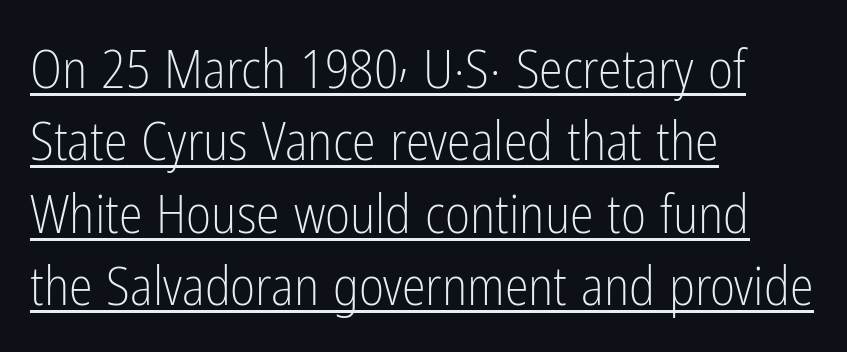
Q: Is the text bold? A: No.
Q: Is the text italic (slanted)? A: No, it is upright.
Q: Is the typeface a serif or a sans-serif typeface? A: Sans-serif.
Q: Is the text underlined? A: Yes.
Q: How is the paragraph aligned? A: Left-aligned.
Q: Is the spacing between letters normal or unusually wide? A: Normal.
Q: Is the spacing between lines tight, normal or loose? A: Normal.
Q: Width (condensed, normal, or wide)? A: Condensed.
Q: Stroke contrast? A: Low.
Q: x-height? A: Medium.
Q: Monospaced? A: No.
